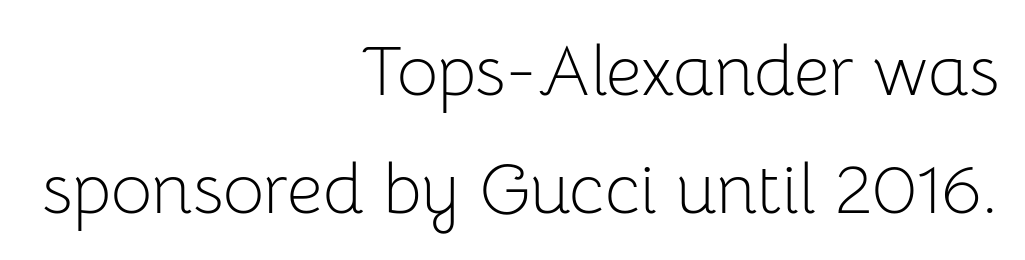
The image shows 71 px light sans-serif type, upright; set right-aligned, normal line spacing (1.66x), normal letter spacing, not underlined; low stroke contrast and a medium x-height.
